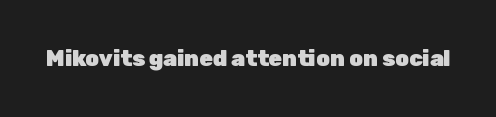
Q: Is the text bold? A: Yes.
Q: Is the text italic (slanted)? A: No, it is upright.
Q: Is the text underlined? A: No.
Q: Is the spacing between letters normal or unusually wide? A: Normal.
